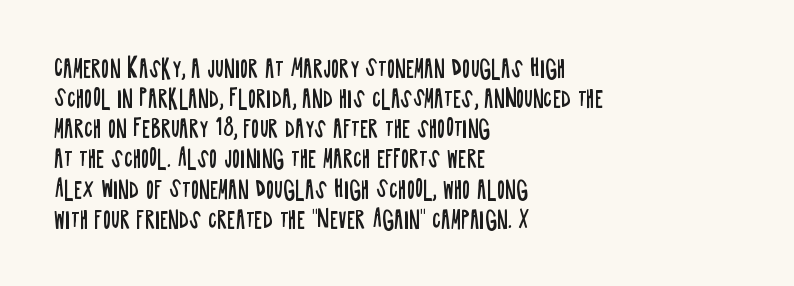
Q: Is the text bold? A: No.
Q: Is the text italic (slanted)? A: No, it is upright.
Q: Is the text underlined? A: No.
Q: How is the paragraph aligned? A: Left-aligned.
Q: Is the spacing between letters normal or unusually wide? A: Normal.
Q: Is the spacing between lines tight, normal or loose? A: Normal.
